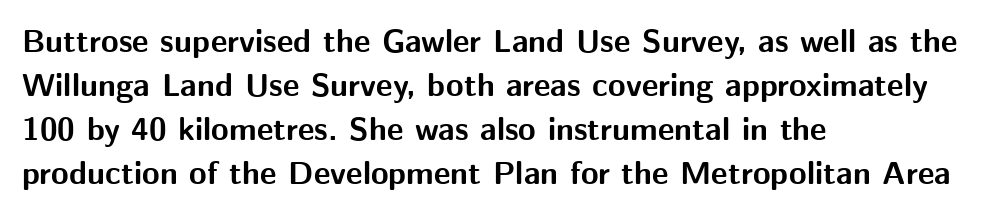
The image shows 32 px bold sans-serif type, upright; set left-aligned, normal line spacing (1.38x), normal letter spacing, not underlined; medium stroke contrast and a medium x-height.
